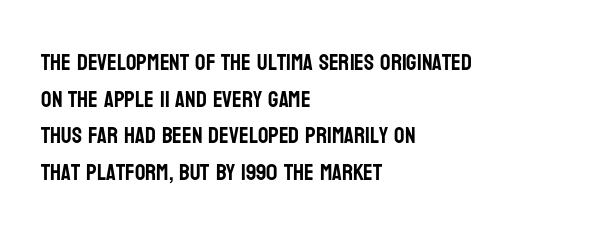
Q: Is the text italic (slanted)? A: No, it is upright.
Q: Is the text underlined? A: No.
Q: How is the paragraph aligned? A: Left-aligned.
Q: Is the spacing between letters normal or unusually wide? A: Normal.
Q: Is the spacing between lines tight, normal or loose? A: Normal.
